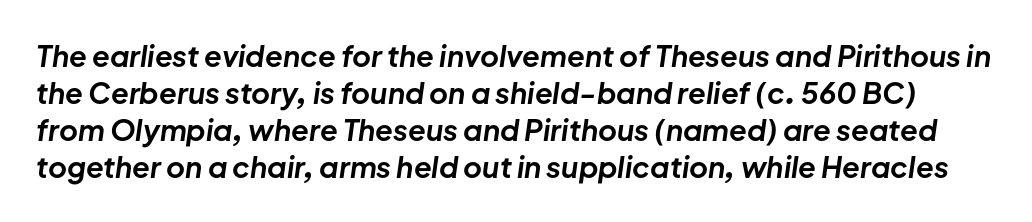
{"italic": "yes", "lean": "right", "slant_degrees": 8, "bold": "yes", "weight": "bold", "width": "normal", "stroke_contrast": "low", "x_height": "medium", "monospaced": "no", "underline": "no", "line_spacing": "normal", "line_spacing_ratio": 1.28, "letter_spacing": "normal", "letter_spacing_em": 0.0, "glyph_px": 29}
